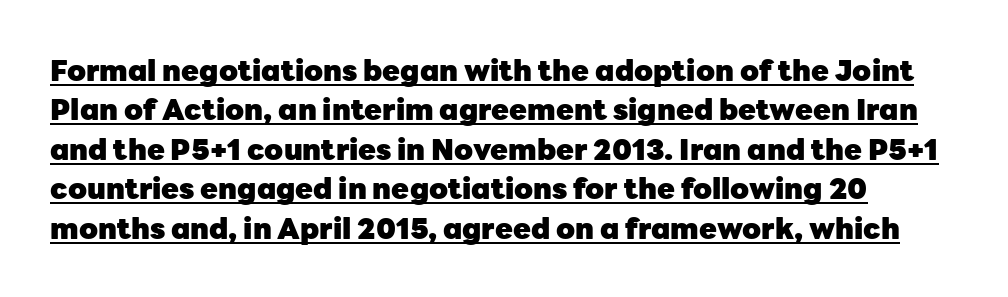
The image shows 29 px heavy sans-serif type, upright; set left-aligned, normal line spacing (1.36x), normal letter spacing, underlined; low stroke contrast and a medium x-height.
